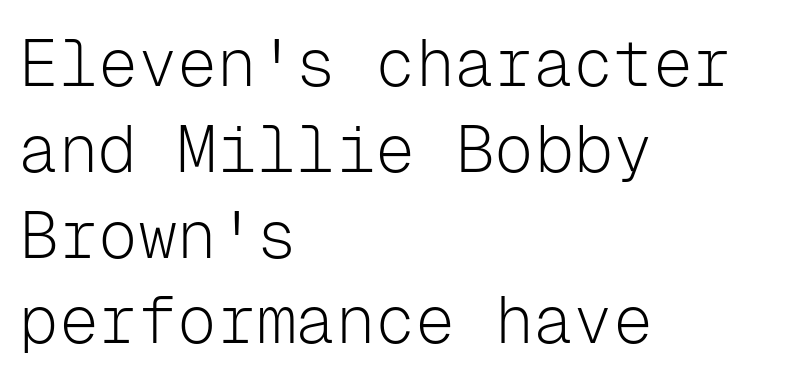
Q: Is the text bold? A: No.
Q: Is the text italic (slanted)? A: No, it is upright.
Q: Is the typeface a serif or a sans-serif typeface? A: Sans-serif.
Q: Is the text underlined? A: No.
Q: How is the paragraph aligned? A: Left-aligned.
Q: Is the spacing between letters normal or unusually wide? A: Normal.
Q: Is the spacing between lines tight, normal or loose? A: Normal.
Q: Width (condensed, normal, or wide)? A: Normal.
Q: Stroke contrast? A: Low.
Q: x-height? A: Medium.
Q: Monospaced? A: Yes.
